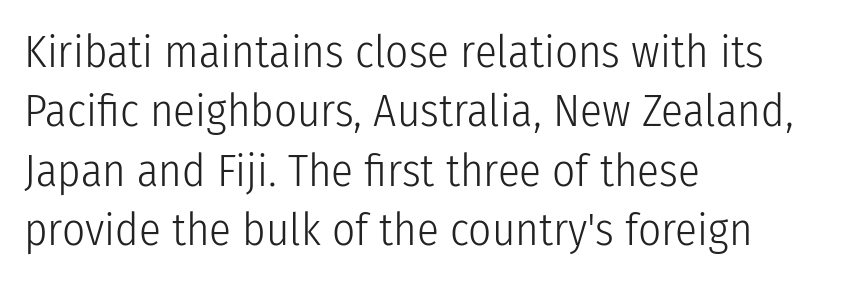
Q: Is the text bold? A: No.
Q: Is the text italic (slanted)? A: No, it is upright.
Q: Is the typeface a serif or a sans-serif typeface? A: Sans-serif.
Q: Is the text underlined? A: No.
Q: How is the paragraph aligned? A: Left-aligned.
Q: Is the spacing between letters normal or unusually wide? A: Normal.
Q: Is the spacing between lines tight, normal or loose? A: Normal.
Q: Width (condensed, normal, or wide)? A: Condensed.
Q: Stroke contrast? A: Low.
Q: x-height? A: Medium.
Q: Monospaced? A: No.
